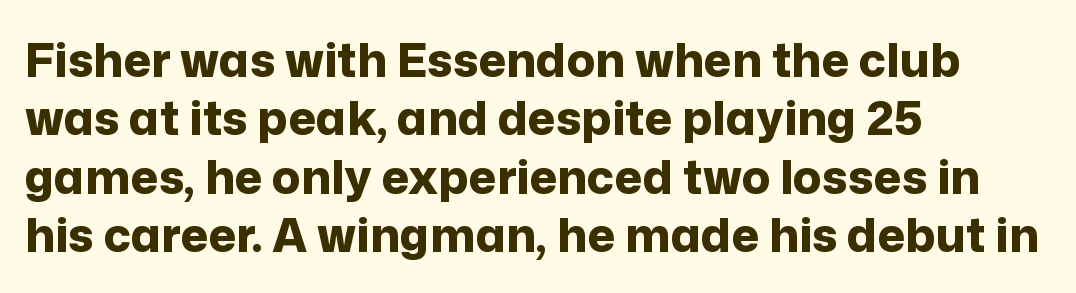
Q: Is the text bold? A: Yes.
Q: Is the text italic (slanted)? A: No, it is upright.
Q: Is the typeface a serif or a sans-serif typeface? A: Sans-serif.
Q: Is the text underlined? A: No.
Q: How is the paragraph aligned? A: Left-aligned.
Q: Is the spacing between letters normal or unusually wide? A: Normal.
Q: Width (condensed, normal, or wide)? A: Normal.
Q: Stroke contrast? A: Low.
Q: x-height? A: Medium.
Q: Monospaced? A: No.
